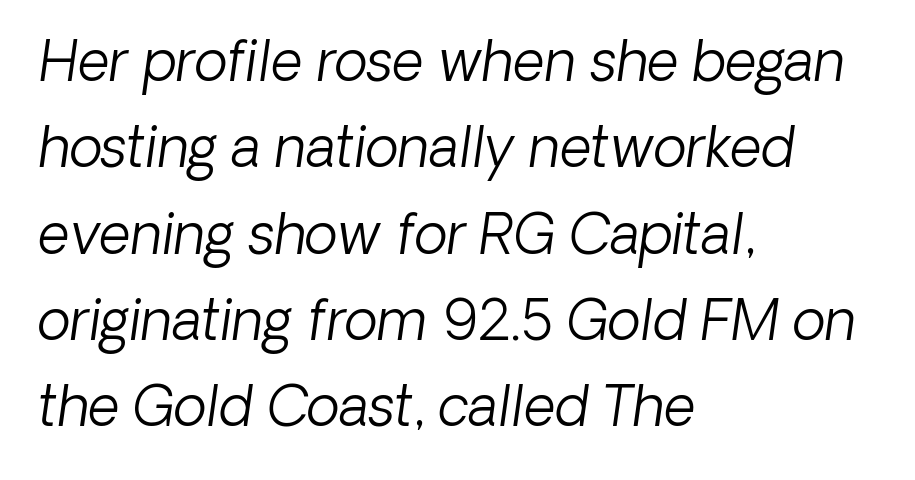
Words float on clear page, feet unadorned. Default kerning and tracking; the words read as compact shapes. Note the varied advance widths — an 'i' is clearly narrower than an 'm'. In terms of letterform style, serifs are entirely absent. The block of text has a typical density, with ordinary space between rows.
